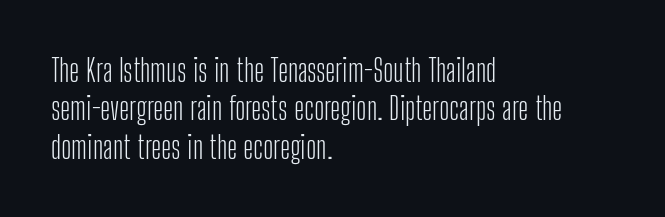
A classic flush-left, rag-right setting is used for this passage. Check under the words: just untouched page. The letterforms sit at book weight or below. Serifs: no, the terminals of the letterforms are clean. The horizontal fit of the characters is conventional and even. These lines were composed using upright roman letters.
